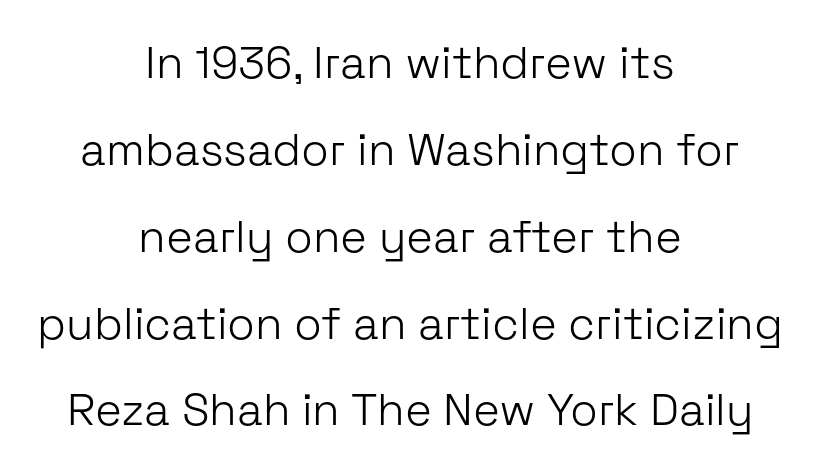
{"serif": "no", "italic": "no", "bold": "no", "weight": "light", "width": "normal", "stroke_contrast": "low", "x_height": "medium", "monospaced": "no", "underline": "no", "align": "center", "line_spacing": "loose", "line_spacing_ratio": 1.93, "letter_spacing": "normal", "letter_spacing_em": 0.0, "glyph_px": 45}
